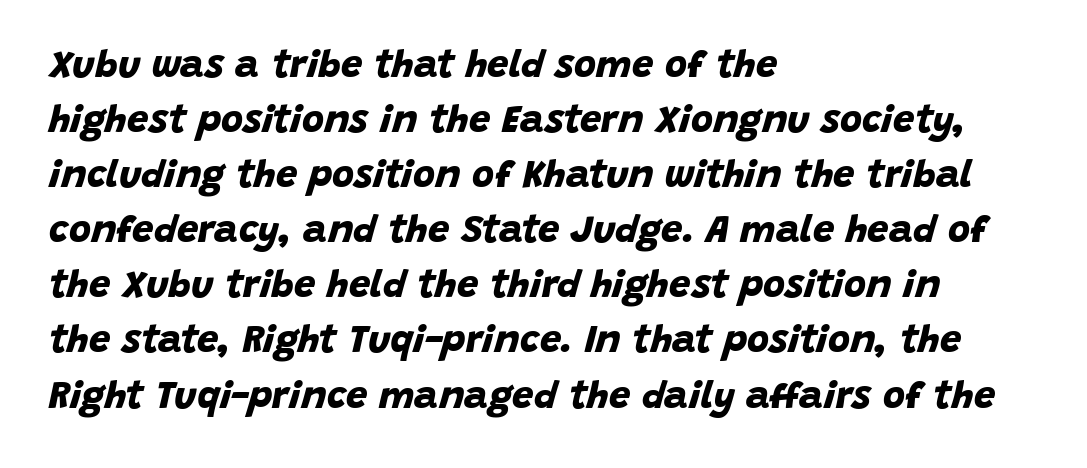
{"serif": "no", "bold": "yes", "weight": "bold", "width": "normal", "stroke_contrast": "low", "x_height": "large", "monospaced": "no", "underline": "no", "align": "left", "line_spacing": "normal", "line_spacing_ratio": 1.45, "letter_spacing": "normal", "letter_spacing_em": 0.0, "glyph_px": 38}
